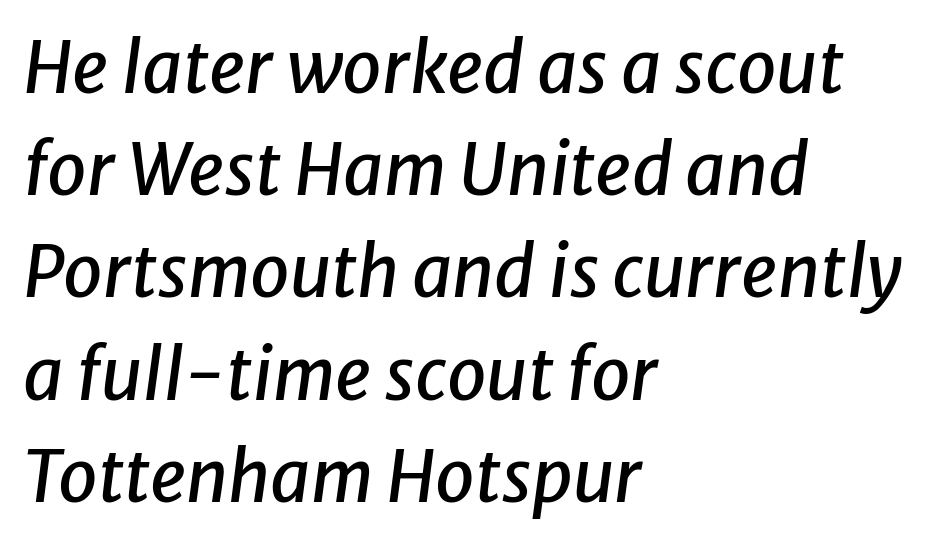
Q: Is the text italic (slanted)? A: Yes, it leans right by about 8 degrees.
Q: Is the text underlined? A: No.
Q: How is the paragraph aligned? A: Left-aligned.
Q: Is the spacing between letters normal or unusually wide? A: Normal.
Q: Is the spacing between lines tight, normal or loose? A: Normal.
Q: Width (condensed, normal, or wide)? A: Normal.
Q: Stroke contrast? A: Low.
Q: x-height? A: Medium.
Q: Monospaced? A: No.
